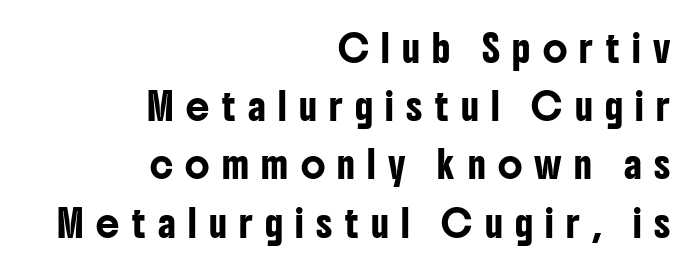
Q: Is the text italic (slanted)? A: No, it is upright.
Q: Is the text underlined? A: No.
Q: How is the paragraph aligned? A: Right-aligned.
Q: Is the spacing between letters normal or unusually wide? A: Unusually wide.
Q: Is the spacing between lines tight, normal or loose? A: Loose.
